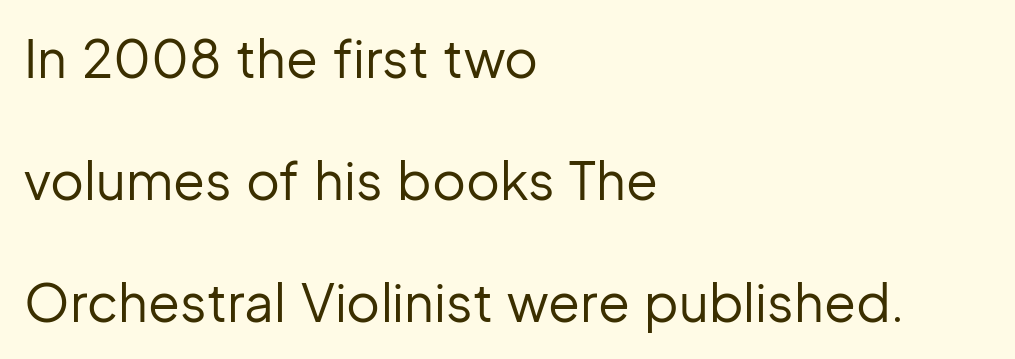
The image shows 52 px regular-weight sans-serif type, upright; set left-aligned, loose line spacing (2.35x), normal letter spacing, not underlined; low stroke contrast and a medium x-height.
